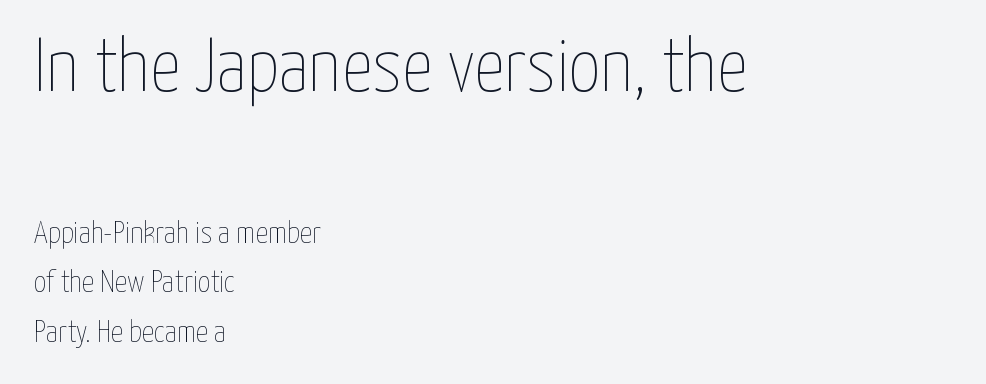
Here the glyphs are tracked normally, forming tight word shapes. This sample has the flowing, uneven cadence of proportional lettering. A quiet, ordinary-to-light weight characterises the typeface. Anything drawn beneath the words? Only blank space. If you measured baseline to baseline, you'd find a middling distance. Is there any slant? The stems are plumb.
